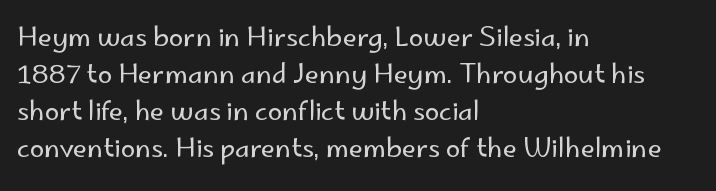
Q: Is the text bold? A: No.
Q: Is the text italic (slanted)? A: No, it is upright.
Q: Is the text underlined? A: No.
Q: How is the paragraph aligned? A: Left-aligned.
Q: Is the spacing between letters normal or unusually wide? A: Normal.
Q: Is the spacing between lines tight, normal or loose? A: Normal.
